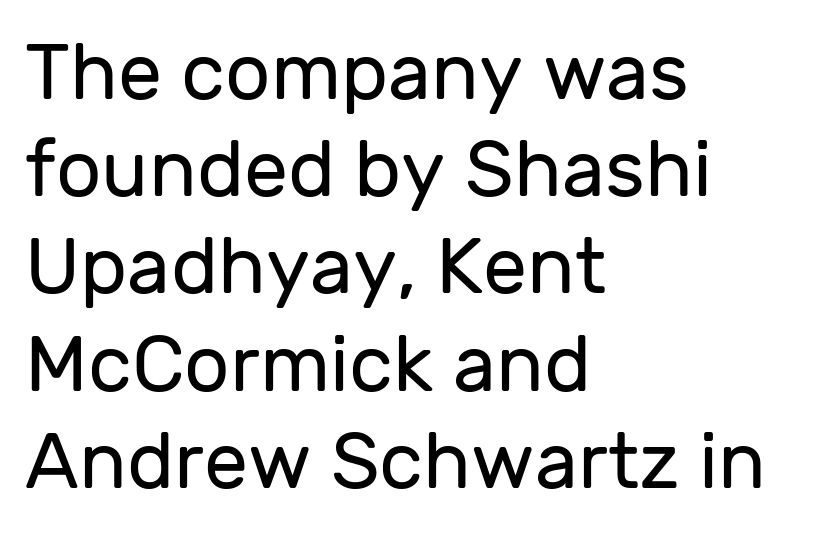
The image shows 79 px regular-weight sans-serif type, upright; set left-aligned, line spacing 1.23x, normal letter spacing, not underlined; low stroke contrast and a medium x-height.
